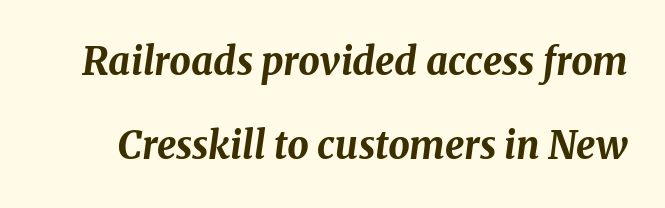
The image shows 38 px bold type, italic (leaning right); set loose line spacing (2.22x), normal letter spacing, not underlined; medium stroke contrast and a medium x-height.
